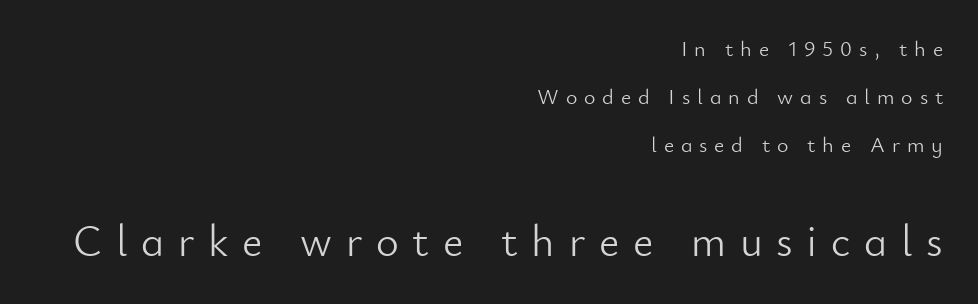
Loose tracking; the words dissolve into strings of separated letters. Is there much room between lines? Yes — plenty of vertical air separates them. All the whitespace from short lines collects on the left. These lines were composed using upright roman letters. Font category for this specimen: sans-serif.
